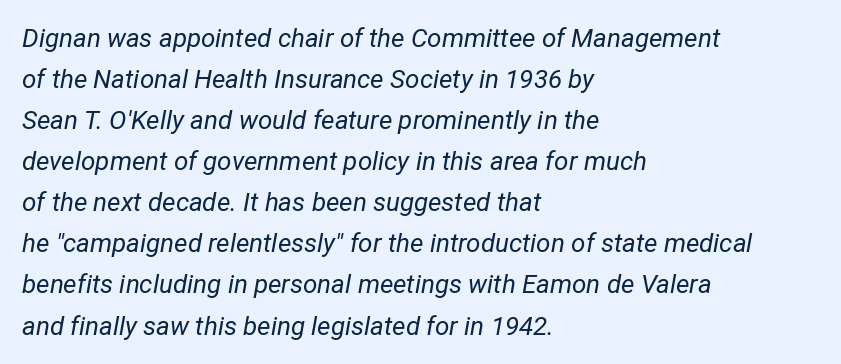
Q: Is the text bold? A: No.
Q: Is the text italic (slanted)? A: Yes, it leans right by about 12 degrees.
Q: Is the text underlined? A: No.
Q: How is the paragraph aligned? A: Left-aligned.
Q: Is the spacing between letters normal or unusually wide? A: Normal.
Q: Is the spacing between lines tight, normal or loose? A: Normal.
